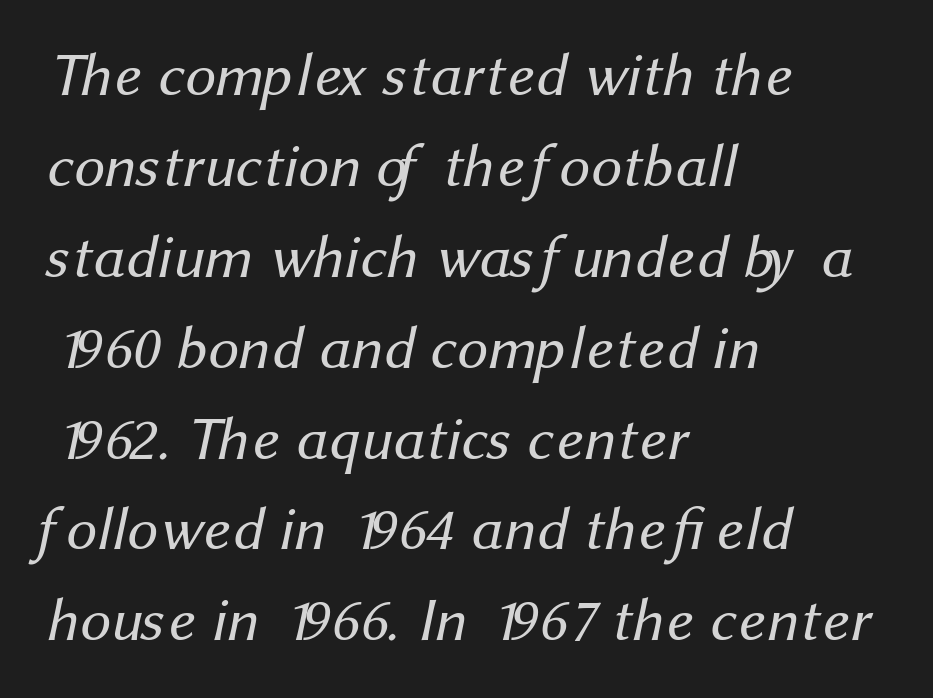
The image shows 61 px regular-weight sans-serif type; set left-aligned, normal line spacing (1.49x), normal letter spacing, not underlined; medium stroke contrast and a medium x-height.
